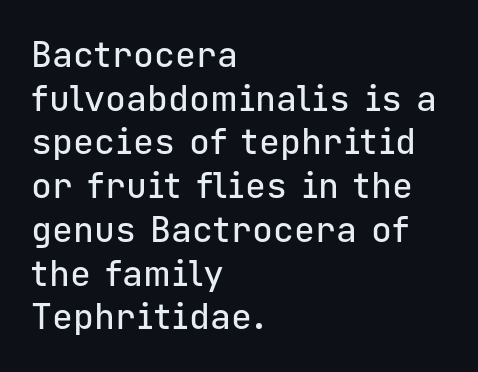
The image shows 35 px sans-serif type, upright, monospaced; set left-aligned, normal line spacing (1.25x), normal letter spacing, not underlined; low stroke contrast and a medium x-height.
